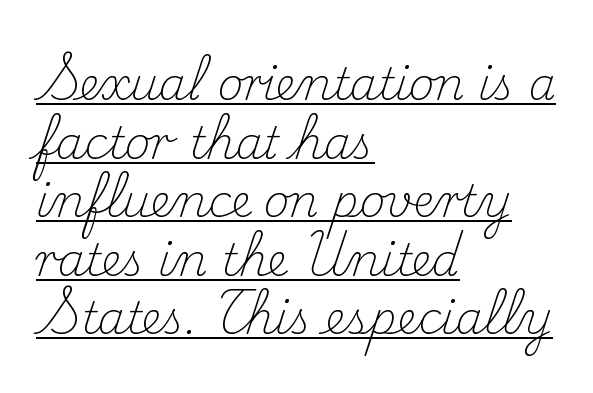
{"serif": "yes", "bold": "no", "weight": "light", "width": "normal", "stroke_contrast": "medium", "x_height": "small", "monospaced": "no", "underline": "yes", "align": "left", "line_spacing": "normal", "line_spacing_ratio": 1.33, "letter_spacing": "normal", "letter_spacing_em": 0.0, "glyph_px": 44}
